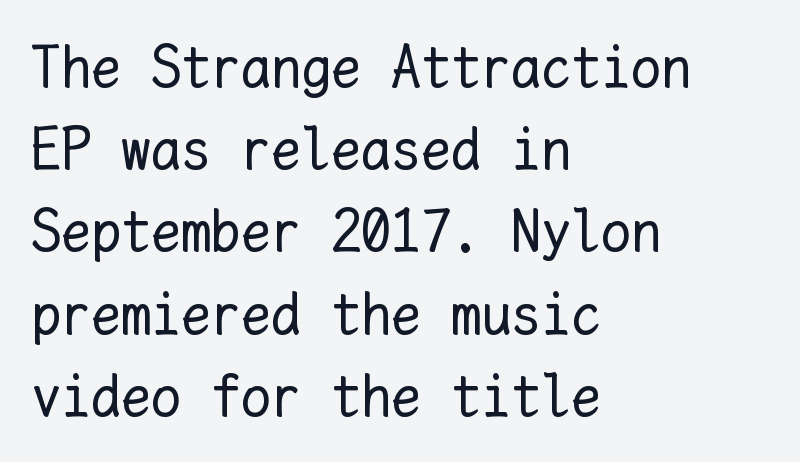
Q: Is the text bold? A: No.
Q: Is the text italic (slanted)? A: No, it is upright.
Q: Is the text underlined? A: No.
Q: How is the paragraph aligned? A: Left-aligned.
Q: Is the spacing between letters normal or unusually wide? A: Normal.
Q: Is the spacing between lines tight, normal or loose? A: Normal.
Q: Width (condensed, normal, or wide)? A: Normal.
Q: Stroke contrast? A: Low.
Q: x-height? A: Medium.
Q: Monospaced? A: Yes.
